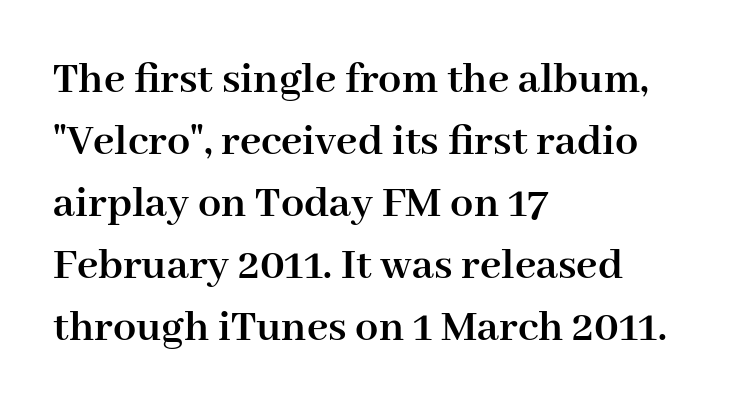
The image shows 46 px semibold serif type, upright; set left-aligned, normal line spacing (1.35x), normal letter spacing, not underlined; high stroke contrast and a medium x-height.
